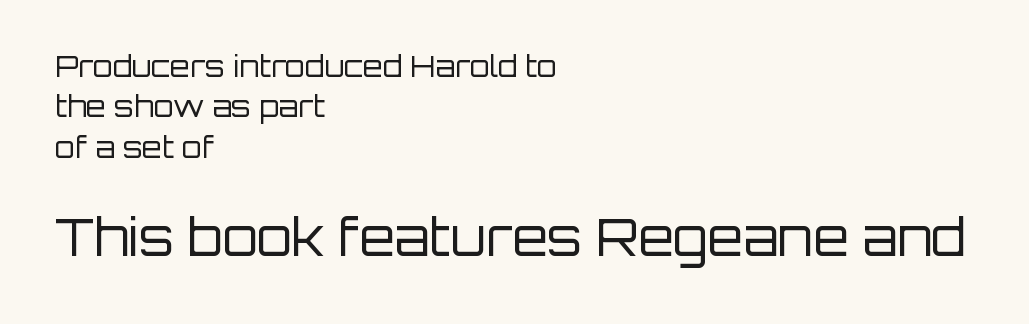
The image shows 51 px regular-weight sans-serif type, upright; set left-aligned, normal line spacing (1.39x), normal letter spacing, not underlined; the second (bottom) block is 1.76x larger; low stroke contrast and a large x-height.
